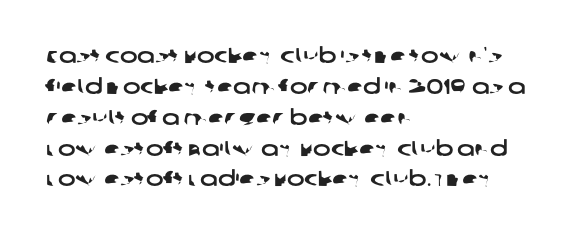
{"underline": "no", "align": "left", "line_spacing": "normal", "line_spacing_ratio": 1.47, "letter_spacing": "normal", "letter_spacing_em": 0.0, "glyph_px": 21}
